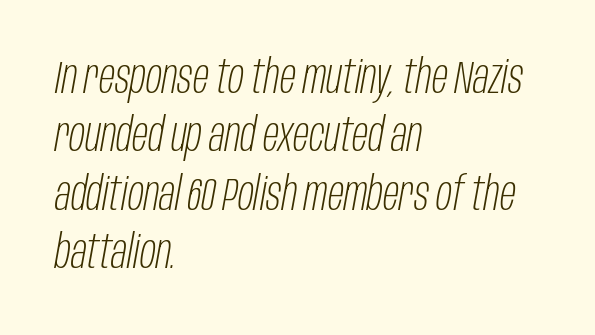
The image shows 47 px light, condensed type, italic (leaning right); set left-aligned, line spacing 1.24x, normal letter spacing, not underlined; low stroke contrast and a large x-height.
